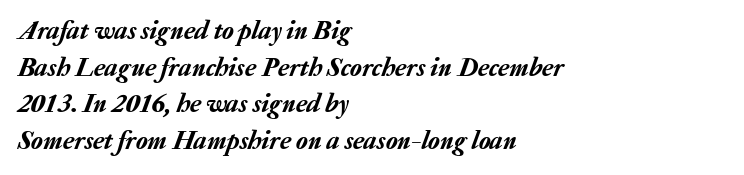
{"italic": "yes", "lean": "right", "slant_degrees": 20, "underline": "no", "align": "left", "line_spacing": "normal", "line_spacing_ratio": 1.36, "letter_spacing": "normal", "letter_spacing_em": 0.0, "glyph_px": 27}
